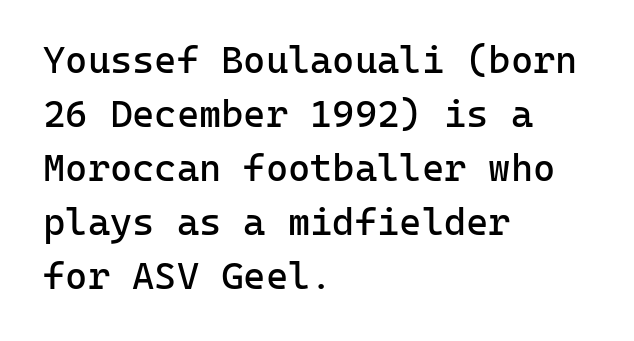
The image shows 38 px regular-weight sans-serif type, upright, monospaced; set left-aligned, normal line spacing (1.42x), normal letter spacing, not underlined; low stroke contrast and a medium x-height.
